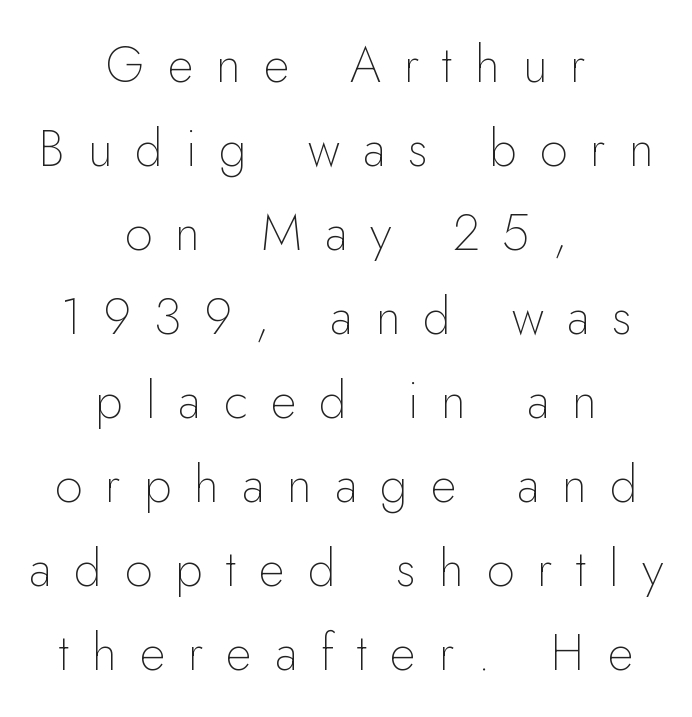
The specimen reads as upright at a glance. Honestly, the row spacing looks completely unremarkable. Looks like regular typesetting: each glyph gets only the width it needs. Just letters on the line, the space beneath them empty.
